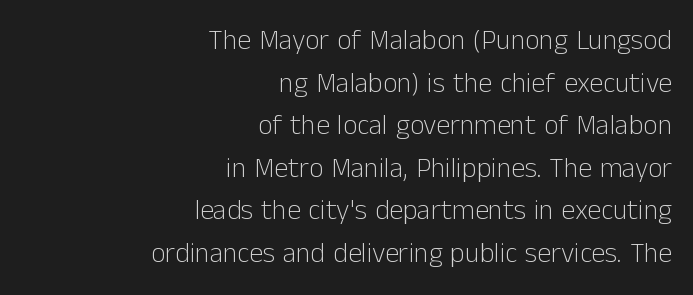
The line-height multiplier appears to be the usual default. Looks like regular typesetting: each glyph gets only the width it needs. Decoration check: the copy has no underline. A student would call this right alignment; a typographer would say flush right, rag left. A typesetter would label this face a sans.
